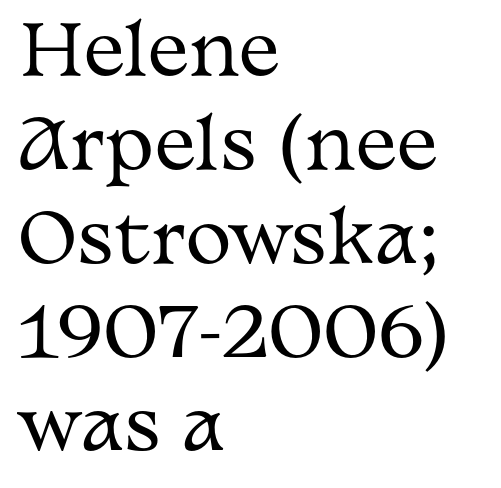
{"serif": "yes", "italic": "no", "bold": "no", "weight": "regular", "width": "wide", "stroke_contrast": "medium", "x_height": "medium", "monospaced": "no", "underline": "no", "align": "left", "line_spacing": "normal", "line_spacing_ratio": 1.36, "letter_spacing": "normal", "letter_spacing_em": 0.0, "glyph_px": 69}
